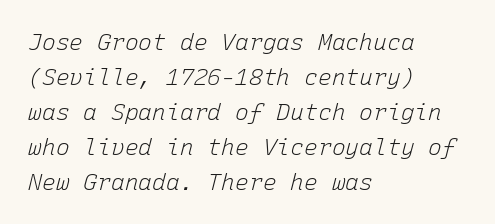
Short and long lines alike share a common starting point at left. The foot of each line stays bare and open. Ink coverage per letter is moderate at most. Words appear dense and cohesive because spacing is normal. Notice how the stems are inclined rather than vertical — that's the hallmark of italics.
